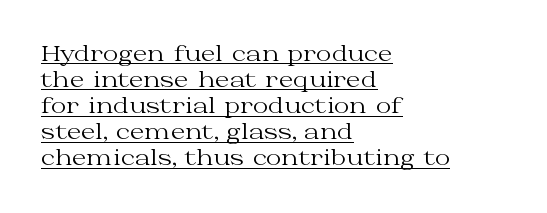
The typesetter chose a ragged-right arrangement here. The letters stand upright; this is a roman face. Beneath each row of characters lies a ruled line. Inter-character spacing is left at the font's built-in metrics. Letters have the restrained weight of plain body copy at most.
